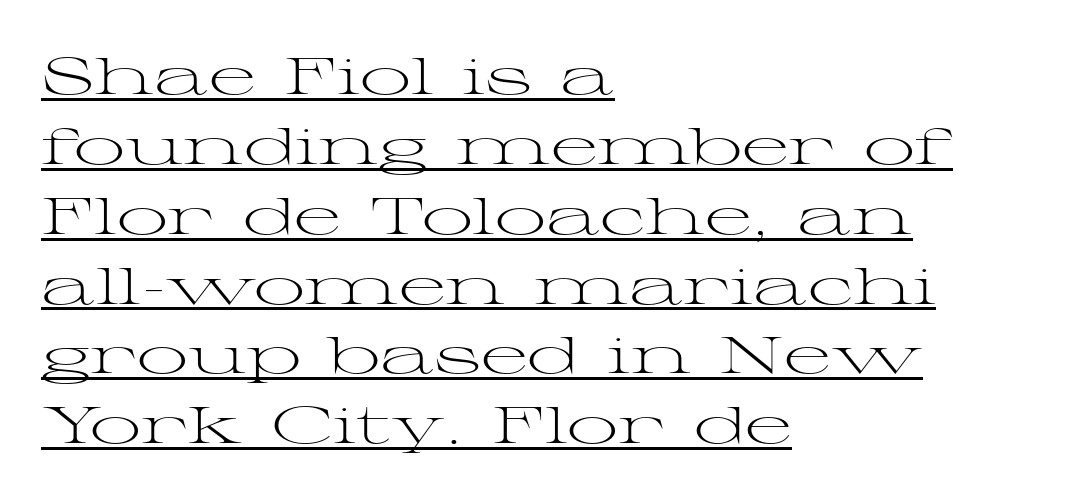
{"serif": "yes", "italic": "no", "bold": "no", "weight": "light", "width": "wide", "stroke_contrast": "medium", "x_height": "medium", "monospaced": "no", "underline": "yes", "align": "left", "line_spacing": "normal", "line_spacing_ratio": 1.37, "letter_spacing": "normal", "letter_spacing_em": 0.0, "glyph_px": 51}
